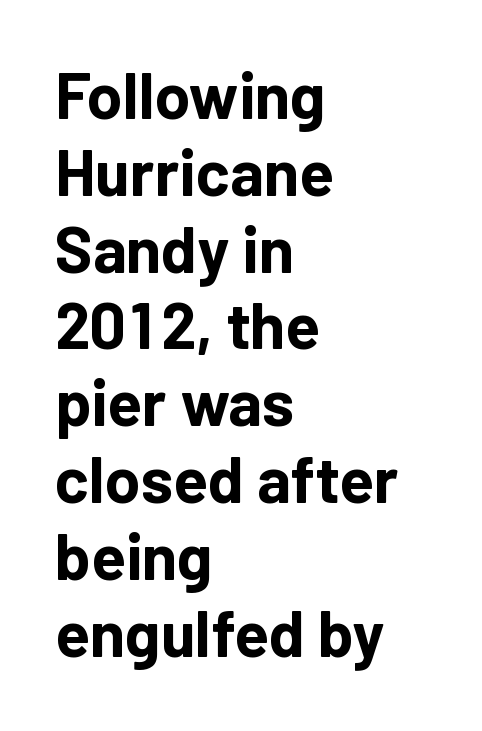
{"serif": "no", "italic": "no", "bold": "yes", "weight": "bold", "width": "normal", "stroke_contrast": "low", "x_height": "medium", "monospaced": "no", "underline": "no", "align": "left", "line_spacing_ratio": 1.2, "letter_spacing": "normal", "letter_spacing_em": 0.0, "glyph_px": 64}
